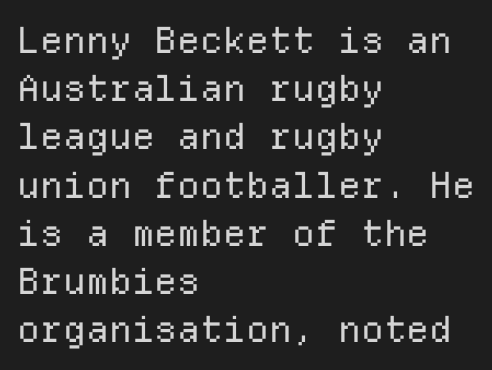
Typographically, this falls in the sans-serif category. A normal amount of white space separates one row of letters from the next. Honestly, the letter spacing is just normal — you wouldn't notice it. Here the designer chose a console-style face with uniform glyph widths.
